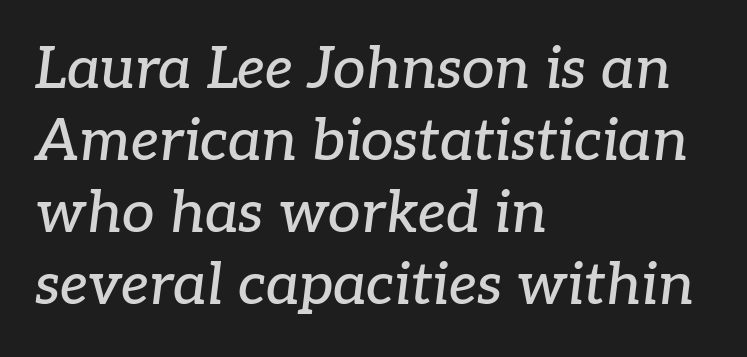
{"serif": "yes", "italic": "yes", "lean": "right", "slant_degrees": 7, "width": "normal", "stroke_contrast": "low", "x_height": "medium", "monospaced": "no", "underline": "no", "align": "left", "line_spacing_ratio": 1.24, "letter_spacing": "normal", "letter_spacing_em": 0.0, "glyph_px": 58}
